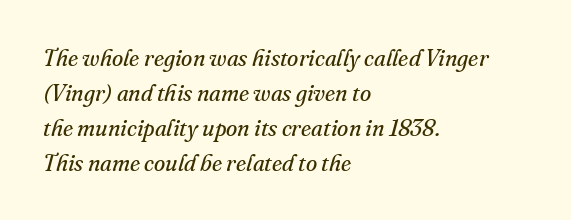
The image shows 23 px text type, italic (leaning right); set left-aligned, normal line spacing (1.52x), normal letter spacing, not underlined.
